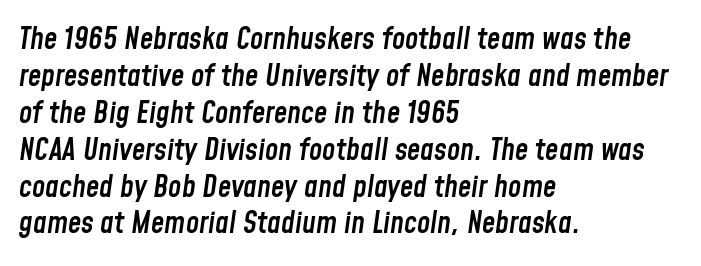
{"italic": "yes", "lean": "right", "slant_degrees": 8, "bold": "semi", "weight": "semibold", "width": "condensed", "stroke_contrast": "low", "x_height": "medium", "monospaced": "no", "underline": "no", "align": "left", "line_spacing_ratio": 1.23, "letter_spacing": "normal", "letter_spacing_em": 0.0, "glyph_px": 30}
